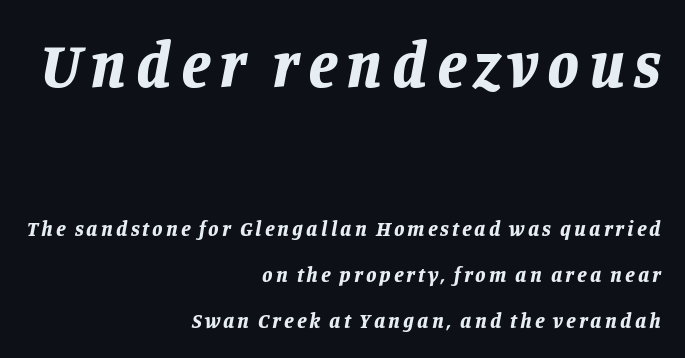
{"italic": "yes", "lean": "right", "slant_degrees": 11, "bold": "yes", "weight": "bold", "width": "normal", "stroke_contrast": "low", "x_height": "large", "monospaced": "no", "underline": "no", "align": "right", "line_spacing": "loose", "line_spacing_ratio": 2.19, "larger_block": "first", "size_ratio": 3.05, "glyph_px": 64}
